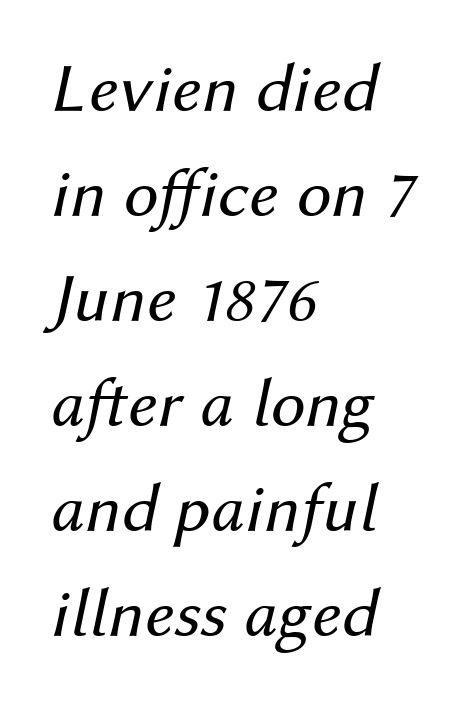
{"italic": "yes", "lean": "right", "slant_degrees": 12, "bold": "no", "weight": "regular", "width": "normal", "stroke_contrast": "medium", "x_height": "medium", "monospaced": "no", "underline": "no", "align": "left", "line_spacing": "normal", "line_spacing_ratio": 1.5, "letter_spacing": "normal", "letter_spacing_em": 0.0, "glyph_px": 70}
